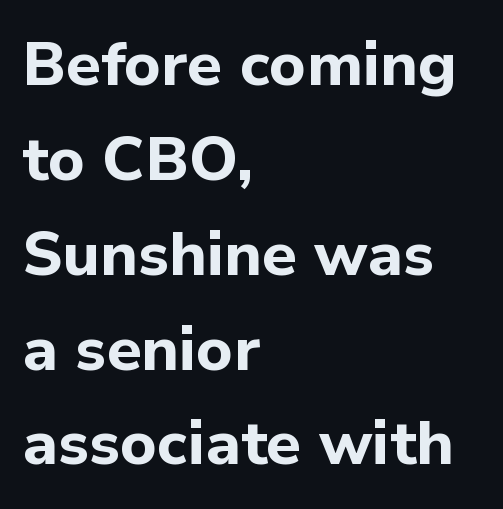
Does the copy run flush right? No — it runs flush left. Regarding leading, the lines here are spaced in the standard way. In terms of letterform style, serifs are entirely absent. When letters stand straight like this, we call the style roman or upright. The space directly below the letters is spotless.
